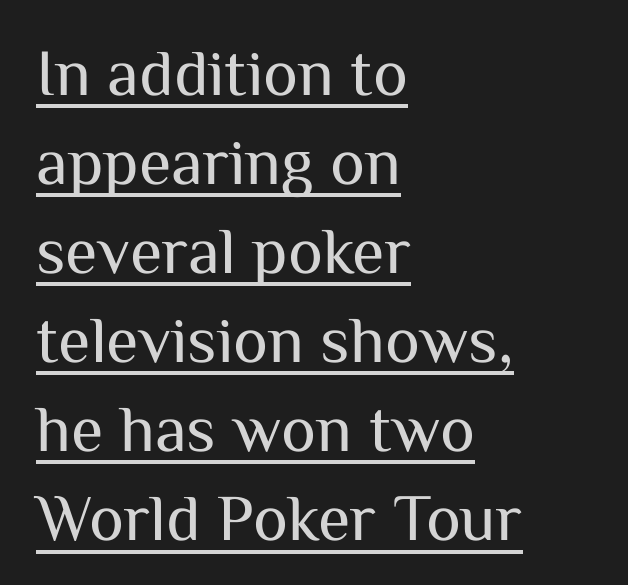
Reading down the block, your eye returns to a fixed left position each line. Unlike a traditional serif, this face leaves its strokes unadorned. A typesetter would call this proportional, since set widths differ per character. Vertically, the passage feels balanced, rows spaced as you'd expect.
